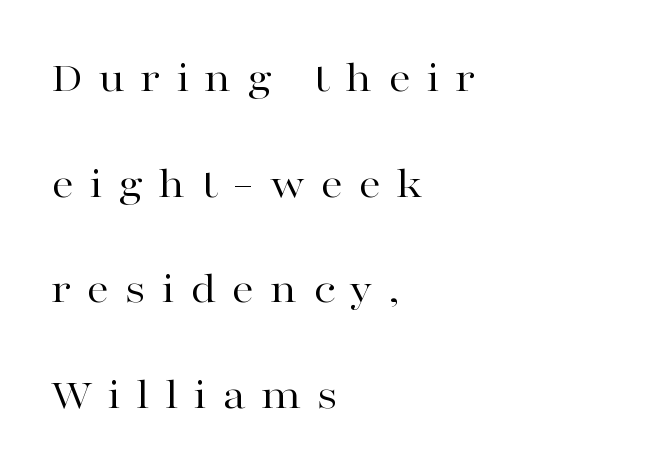
Words appear elongated and porous because spacing is wide. Underline: absent. The text was rendered using a seriffed face with decorative stroke endings. In terms of posture, this sample is upright.
